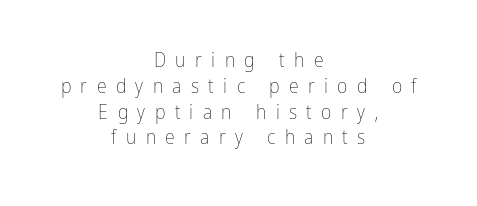
The image shows 20 px text type, upright; set centered, normal line spacing (1.29x), unusually wide letter spacing (+0.47 em), not underlined.
